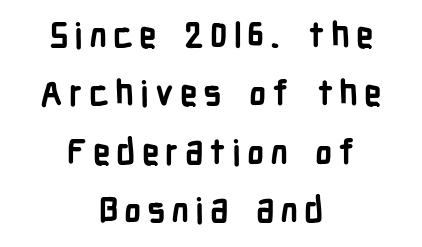
The image shows 35 px semibold, condensed sans-serif type, upright; set centered, normal line spacing (1.67x), not underlined; low stroke contrast and a medium x-height.
